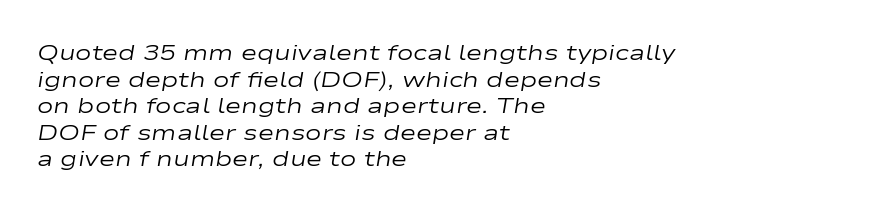
{"italic": "yes", "lean": "right", "slant_degrees": 9, "bold": "no", "underline": "no", "align": "left", "line_spacing_ratio": 1.21, "letter_spacing": "normal", "letter_spacing_em": 0.0, "glyph_px": 22}
